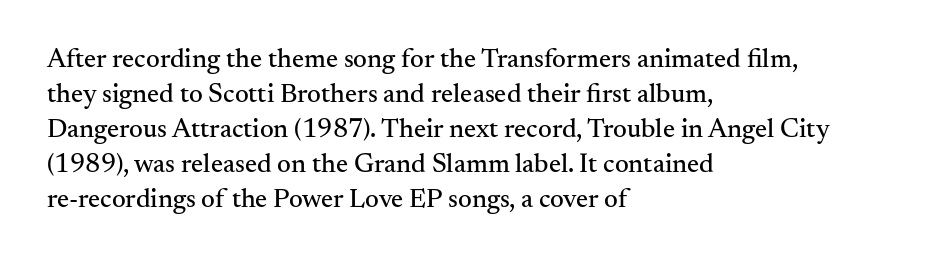
The image shows 27 px text type, upright; set left-aligned, normal line spacing (1.3x), normal letter spacing, not underlined.
